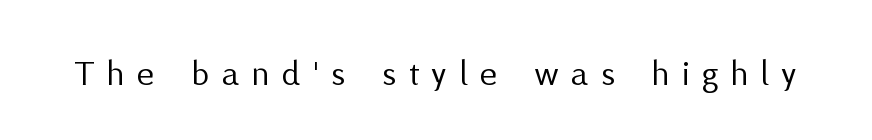
Q: Is the text bold? A: No.
Q: Is the text italic (slanted)? A: No, it is upright.
Q: Is the typeface a serif or a sans-serif typeface? A: Sans-serif.
Q: Is the text underlined? A: No.
Q: Is the spacing between letters normal or unusually wide? A: Unusually wide.
Q: Width (condensed, normal, or wide)? A: Normal.
Q: Stroke contrast? A: Medium.
Q: x-height? A: Medium.
Q: Monospaced? A: No.
